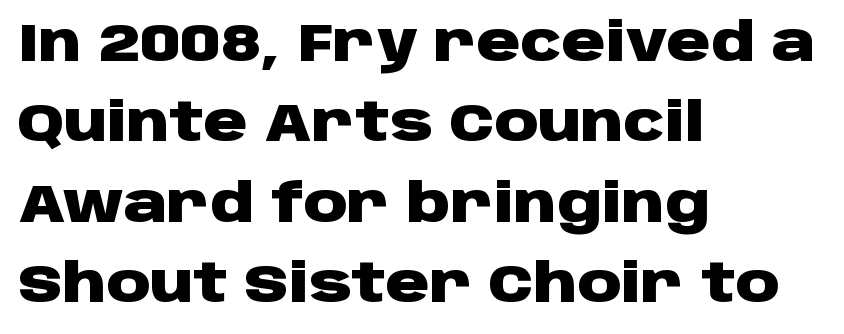
Q: Is the text bold? A: Yes.
Q: Is the text italic (slanted)? A: No, it is upright.
Q: Is the typeface a serif or a sans-serif typeface? A: Sans-serif.
Q: Is the text underlined? A: No.
Q: How is the paragraph aligned? A: Left-aligned.
Q: Is the spacing between letters normal or unusually wide? A: Normal.
Q: Is the spacing between lines tight, normal or loose? A: Normal.
Q: Width (condensed, normal, or wide)? A: Wide.
Q: Stroke contrast? A: Low.
Q: x-height? A: Large.
Q: Monospaced? A: No.
